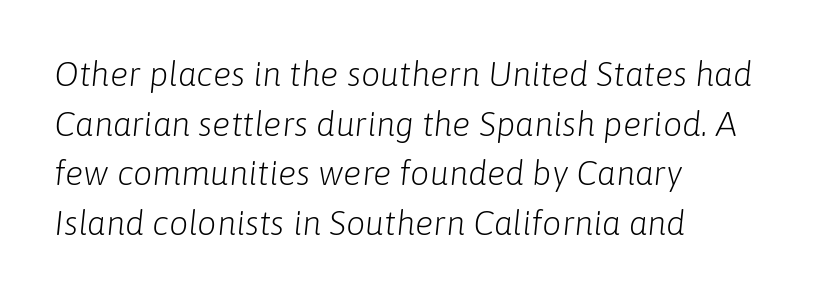
The image shows 34 px light type, italic (leaning right); set left-aligned, normal line spacing (1.46x), normal letter spacing, not underlined; low stroke contrast and a medium x-height.
